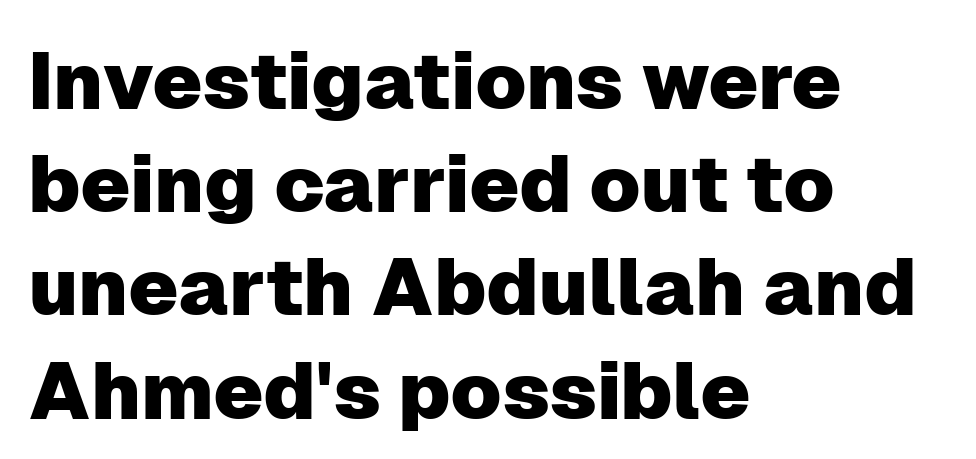
The image shows 80 px sans-serif type, upright; set left-aligned, normal line spacing (1.29x), normal letter spacing, not underlined; low stroke contrast and a medium x-height.
